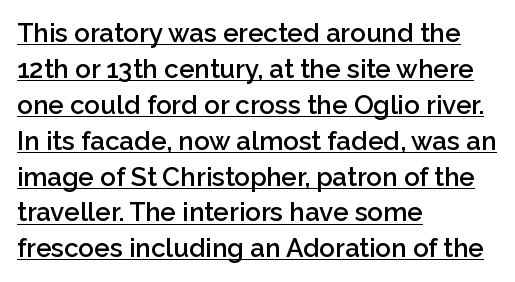
Ascenders rise straight up at ninety degrees. Summary of vertical rhythm: regular, with standard interline spacing. Semibold letterforms, between regular and bold. In CSS terms this would be text-align: left. Underlined type. How are the letters spaced? Ordinarily, with no added tracking.
